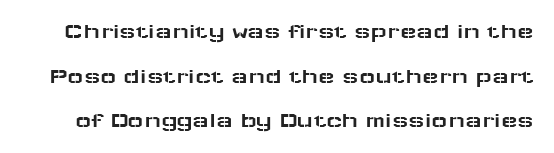
{"italic": "no", "underline": "no", "line_spacing": "loose", "line_spacing_ratio": 2.03, "letter_spacing": "normal", "letter_spacing_em": 0.0, "glyph_px": 22}
